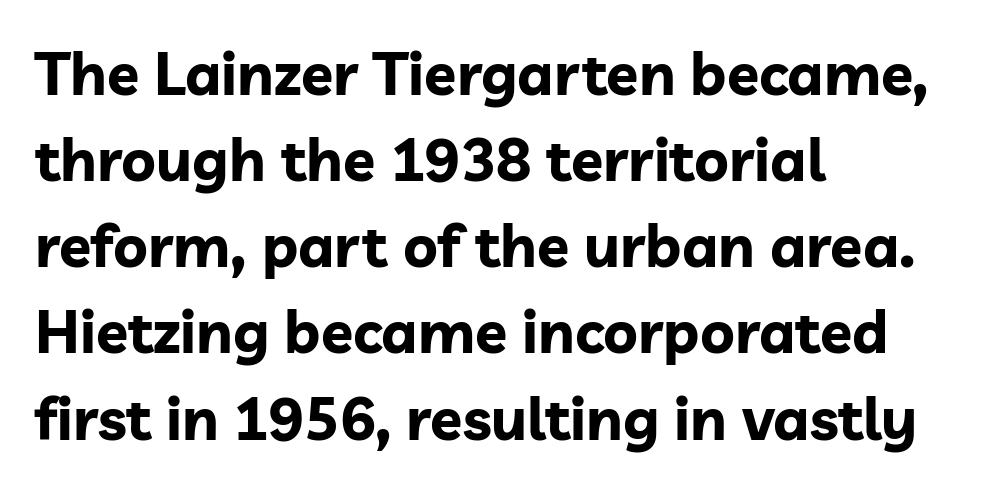
The image shows 59 px bold sans-serif type, upright; set left-aligned, normal line spacing (1.46x), normal letter spacing, not underlined; low stroke contrast and a medium x-height.
